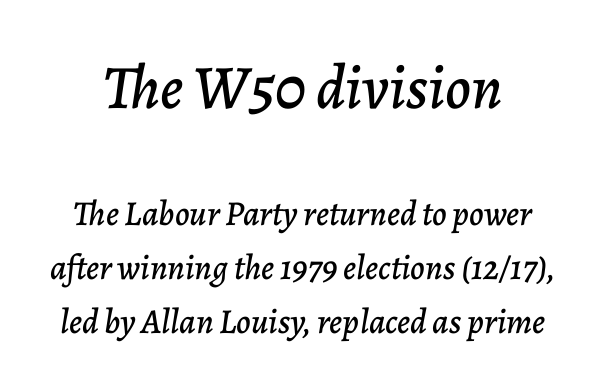
Q: Is the text italic (slanted)? A: Yes, it leans right by about 7 degrees.
Q: Is the text underlined? A: No.
Q: Is the spacing between letters normal or unusually wide? A: Normal.
Q: Is the spacing between lines tight, normal or loose? A: Normal.
Q: Which block of text is set in a larger size, the first (top) or the second (bottom)? A: The first (top) one.
Q: Width (condensed, normal, or wide)? A: Normal.
Q: Stroke contrast? A: Low.
Q: x-height? A: Medium.
Q: Monospaced? A: No.
